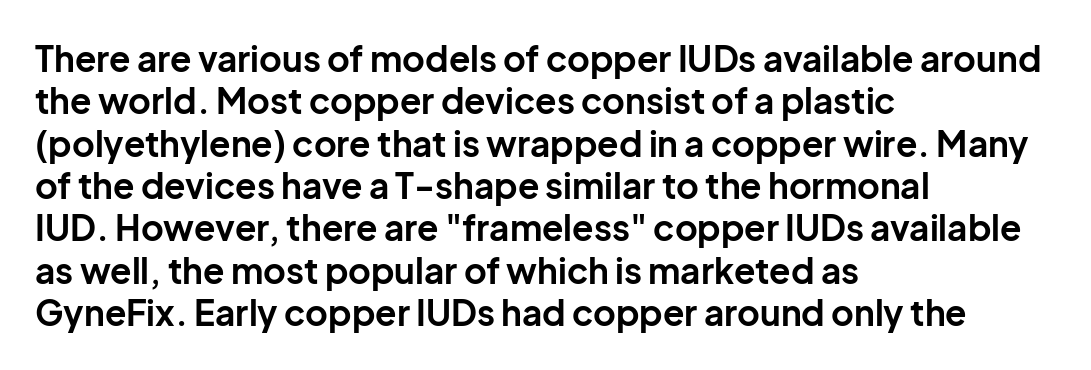
The ragged edge is on the right, which tells us the setting is flush left. In terms of letterform style, serifs are entirely absent. On the weight axis this lands at bold, roughly 700. Ordinary non-slanted type is in use. You could not count columns in this text — the font is proportionally spaced. Glyph-to-glyph distance matches everyday printed text.
